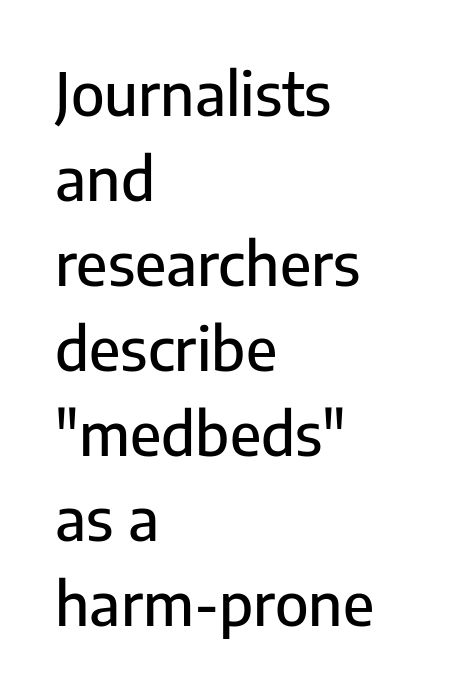
{"serif": "no", "italic": "no", "width": "normal", "stroke_contrast": "low", "x_height": "medium", "monospaced": "no", "underline": "no", "align": "left", "line_spacing": "normal", "line_spacing_ratio": 1.44, "letter_spacing": "normal", "letter_spacing_em": 0.0, "glyph_px": 59}
